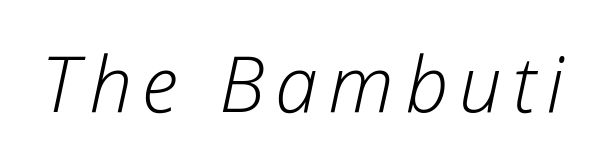
Q: Is the text bold? A: No.
Q: Is the text italic (slanted)? A: Yes, it leans right by about 12 degrees.
Q: Is the text underlined? A: No.
Q: Width (condensed, normal, or wide)? A: Normal.
Q: Stroke contrast? A: Low.
Q: x-height? A: Medium.
Q: Monospaced? A: No.
